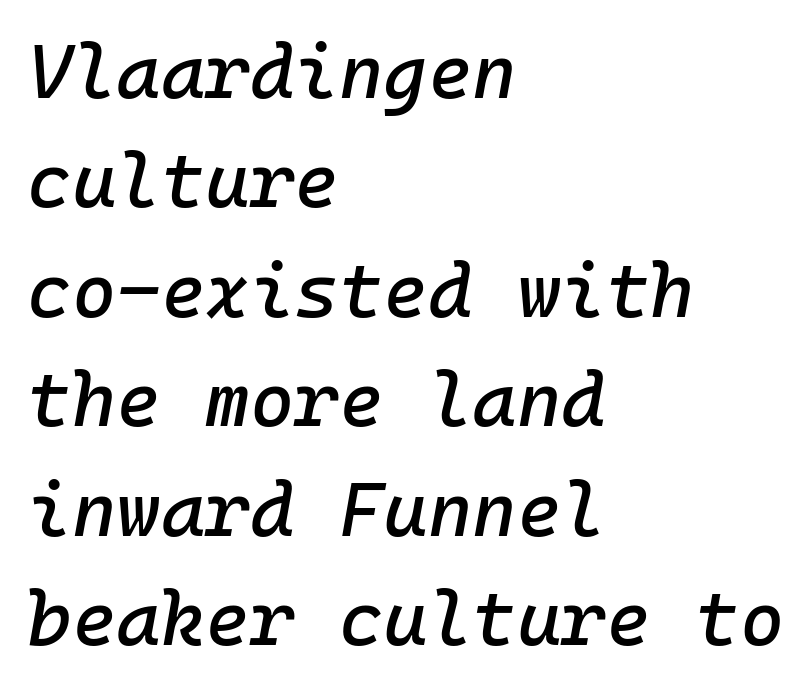
The image shows 76 px text type, italic (leaning right), monospaced; set left-aligned, normal line spacing (1.44x), normal letter spacing, not underlined; low stroke contrast and a medium x-height.
